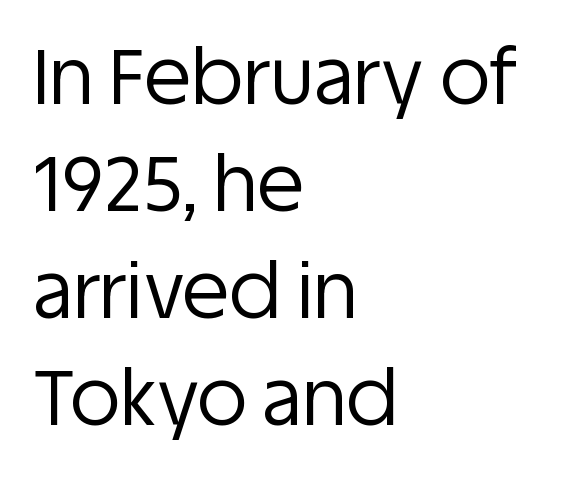
The words here are not underlined. The designer went with a sans here, leaving each stem footless. The characters are drawn with everyday or finer stroke widths. This sample uses an upright cut, with every glyph sitting square on the baseline.
